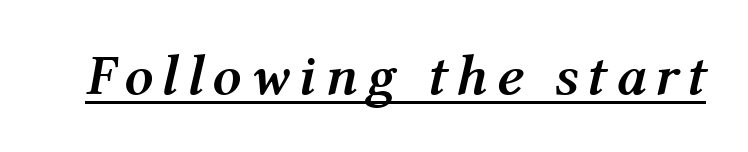
Q: Is the text bold? A: Yes.
Q: Is the text italic (slanted)? A: Yes, it leans right by about 12 degrees.
Q: Is the text underlined? A: Yes.
Q: Width (condensed, normal, or wide)? A: Normal.
Q: Stroke contrast? A: Medium.
Q: x-height? A: Medium.
Q: Monospaced? A: No.
